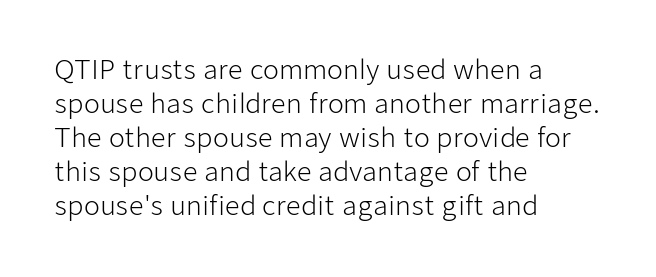
Q: Is the text bold? A: No.
Q: Is the text italic (slanted)? A: No, it is upright.
Q: Is the text underlined? A: No.
Q: How is the paragraph aligned? A: Left-aligned.
Q: Is the spacing between letters normal or unusually wide? A: Normal.
Q: Is the spacing between lines tight, normal or loose? A: Normal.
